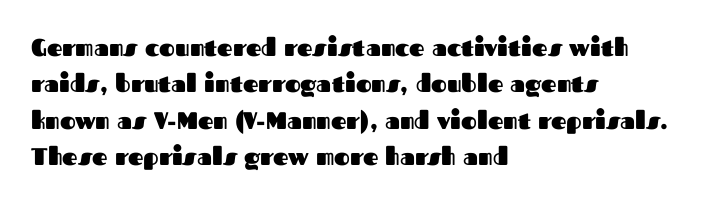
The designer left line spacing at the default. The horizontal fit of the characters is conventional and even. The specimen reads as upright at a glance. The passage shown is not underscored anywhere. The letters are bold, with thick, heavy strokes.
